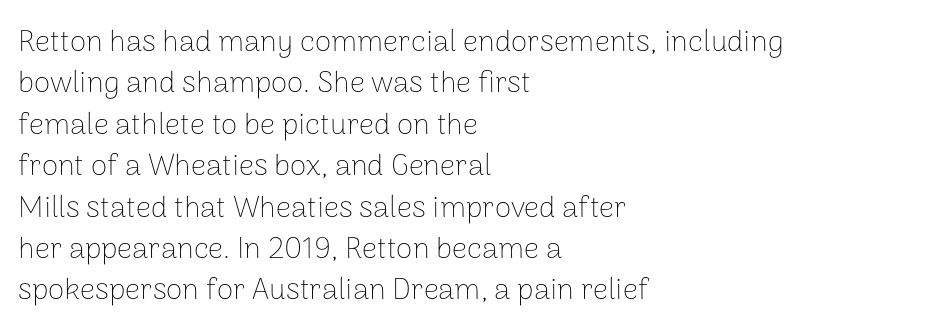
{"serif": "no", "italic": "no", "bold": "no", "weight": "thin", "width": "normal", "stroke_contrast": "low", "x_height": "medium", "monospaced": "no", "underline": "no", "align": "left", "line_spacing": "normal", "line_spacing_ratio": 1.38, "letter_spacing": "normal", "letter_spacing_em": 0.0, "glyph_px": 30}
